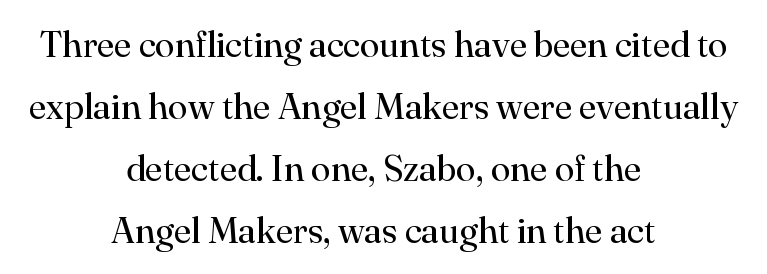
{"serif": "yes", "italic": "no", "bold": "no", "weight": "regular", "width": "normal", "stroke_contrast": "high", "x_height": "small", "monospaced": "no", "underline": "no", "align": "center", "line_spacing_ratio": 1.72, "letter_spacing": "normal", "letter_spacing_em": 0.0, "glyph_px": 36}
